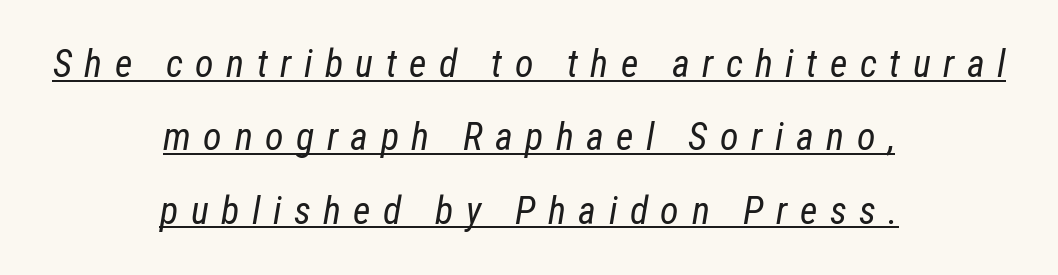
The image shows 38 px regular-weight, condensed type, italic (leaning right); set centered, loose line spacing (1.93x), unusually wide letter spacing (+0.33 em), underlined; low stroke contrast and a medium x-height.
